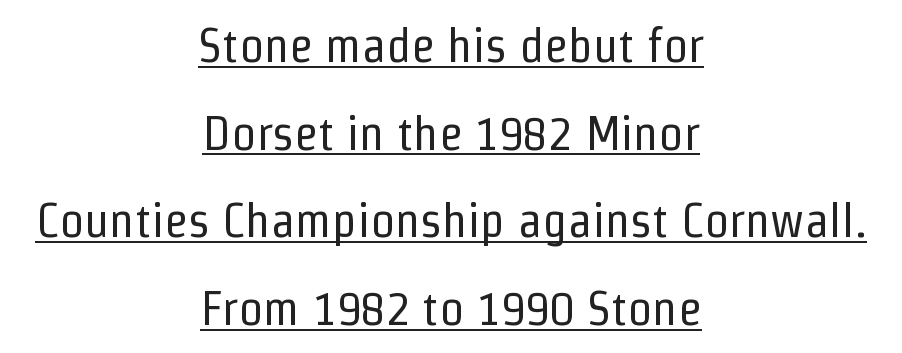
{"serif": "no", "italic": "no", "bold": "no", "weight": "regular", "width": "condensed", "stroke_contrast": "low", "x_height": "medium", "monospaced": "no", "underline": "yes", "align": "center", "line_spacing_ratio": 1.79, "letter_spacing": "normal", "letter_spacing_em": 0.0, "glyph_px": 49}
